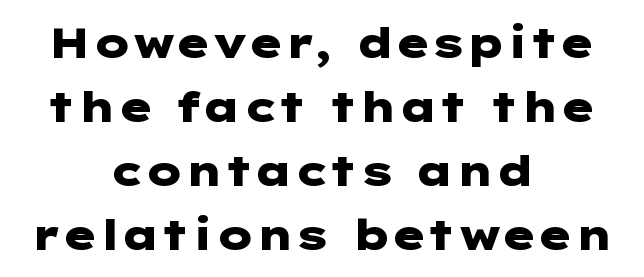
Nothing sits at the stroke ends, so this counts as sans-serif. Bare-footed words on every line. In terms of leading, this rendering sits right in the middle. Chunky letters — that's bold for sure. Caption: multi-line text, centered on the measure.
